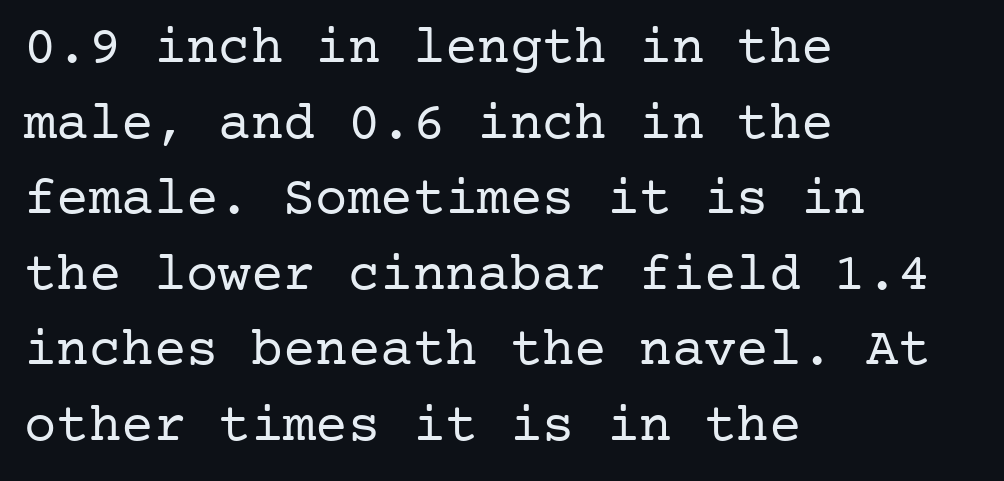
{"serif": "yes", "italic": "no", "bold": "no", "weight": "regular", "width": "normal", "stroke_contrast": "low", "x_height": "medium", "underline": "no", "align": "left", "line_spacing": "normal", "line_spacing_ratio": 1.4, "letter_spacing": "normal", "letter_spacing_em": 0.0, "glyph_px": 54}
